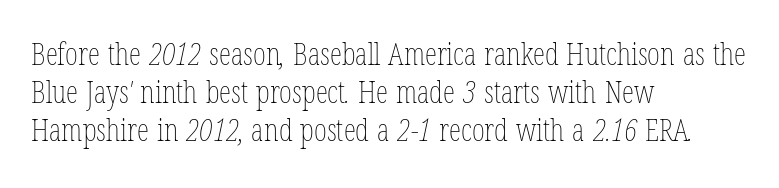
Q: Is the text bold? A: No.
Q: Is the text underlined? A: No.
Q: How is the paragraph aligned? A: Left-aligned.
Q: Is the spacing between letters normal or unusually wide? A: Normal.
Q: Width (condensed, normal, or wide)? A: Condensed.
Q: Stroke contrast? A: Low.
Q: x-height? A: Medium.
Q: Monospaced? A: No.
